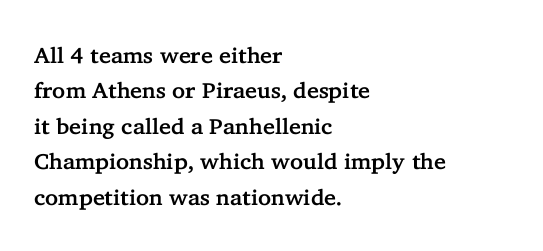
Q: Is the text italic (slanted)? A: No, it is upright.
Q: Is the text underlined? A: No.
Q: How is the paragraph aligned? A: Left-aligned.
Q: Is the spacing between letters normal or unusually wide? A: Normal.
Q: Is the spacing between lines tight, normal or loose? A: Normal.
